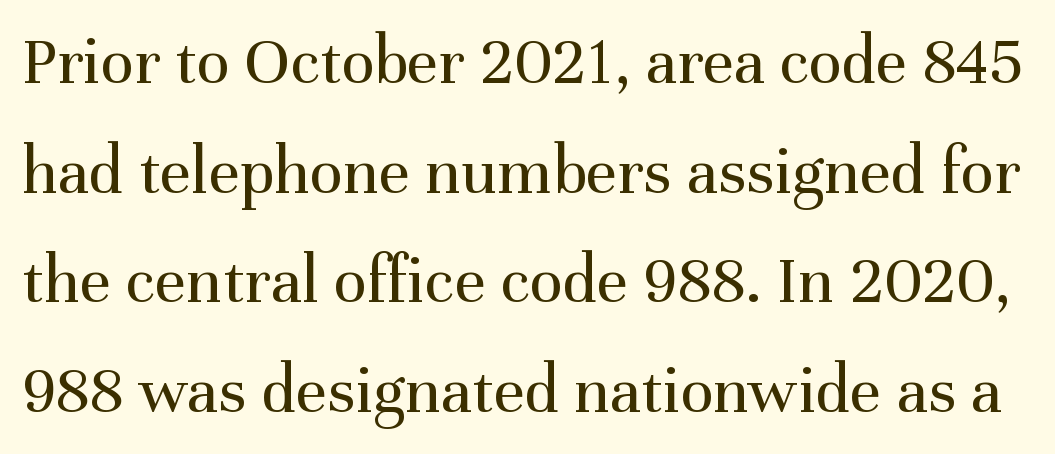
{"serif": "yes", "italic": "no", "bold": "no", "weight": "regular", "width": "normal", "stroke_contrast": "medium", "x_height": "medium", "monospaced": "no", "underline": "no", "line_spacing": "normal", "line_spacing_ratio": 1.59, "letter_spacing": "normal", "letter_spacing_em": 0.0, "glyph_px": 69}
